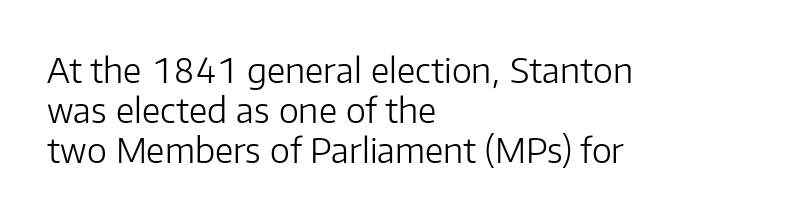
The image shows 34 px light sans-serif type, upright; set left-aligned, line spacing 1.18x, normal letter spacing, not underlined; low stroke contrast and a medium x-height.
